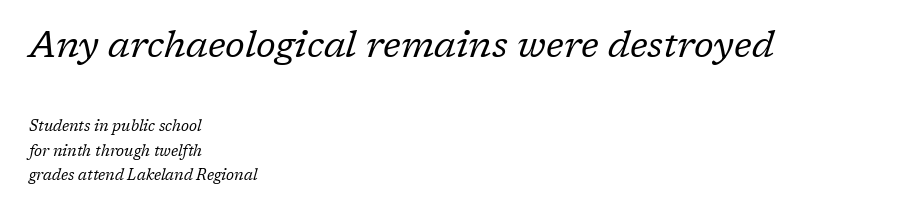
Q: Is the text bold? A: No.
Q: Is the text italic (slanted)? A: Yes, it leans right by about 17 degrees.
Q: Is the typeface a serif or a sans-serif typeface? A: Serif.
Q: Is the text underlined? A: No.
Q: How is the paragraph aligned? A: Left-aligned.
Q: Is the spacing between letters normal or unusually wide? A: Normal.
Q: Is the spacing between lines tight, normal or loose? A: Normal.
Q: Which block of text is set in a larger size, the first (top) or the second (bottom)? A: The first (top) one.
Q: Width (condensed, normal, or wide)? A: Normal.
Q: Stroke contrast? A: Low.
Q: x-height? A: Medium.
Q: Monospaced? A: No.
